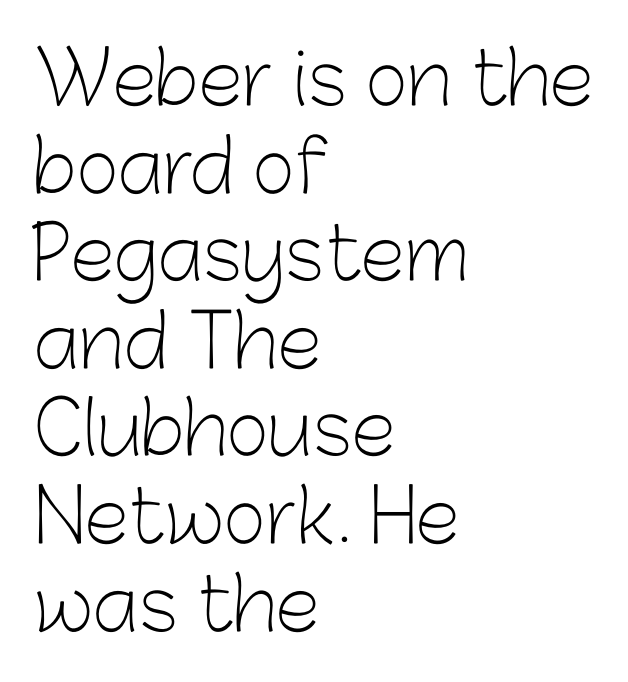
Q: Is the text bold? A: No.
Q: Is the text italic (slanted)? A: No, it is upright.
Q: Is the typeface a serif or a sans-serif typeface? A: Sans-serif.
Q: Is the text underlined? A: No.
Q: How is the paragraph aligned? A: Left-aligned.
Q: Is the spacing between letters normal or unusually wide? A: Normal.
Q: Width (condensed, normal, or wide)? A: Normal.
Q: Stroke contrast? A: Low.
Q: x-height? A: Medium.
Q: Monospaced? A: No.
